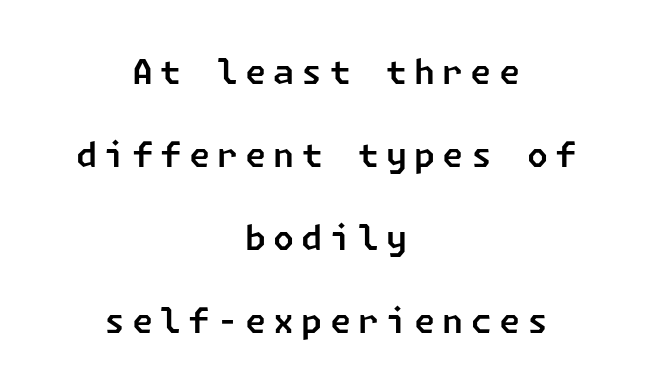
The specimen omits any rule beneath the text block's lines. Widely set lines give the paragraph a tall, airy silhouette. Teacher's note: observe the equal gaps on both sides — that is centered alignment. A typesetter would call this heavily tracked-out type. The passage shown is typeset with a sans-serif family.
